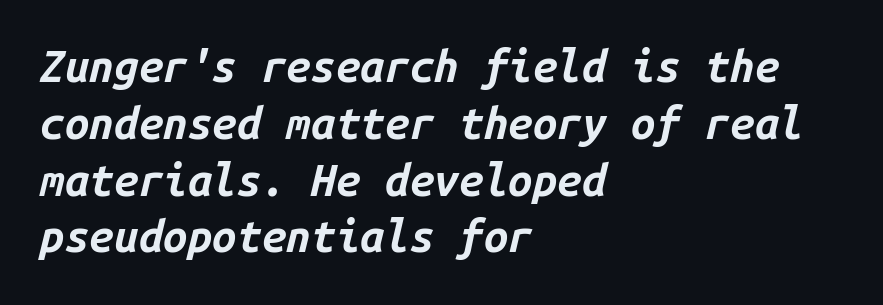
The image shows 44 px bold type, italic (leaning right), monospaced; set left-aligned, normal line spacing (1.29x), normal letter spacing, not underlined; low stroke contrast and a medium x-height.
